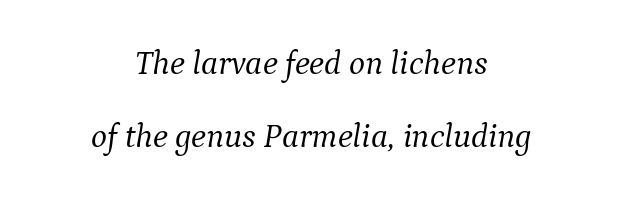
The vertical gap from one line to the next is large. Do the characters align in a grid? No, the font is proportional. Weight class: somewhere from thin through regular. Letters rest on an invisible, unmarked baseline.
